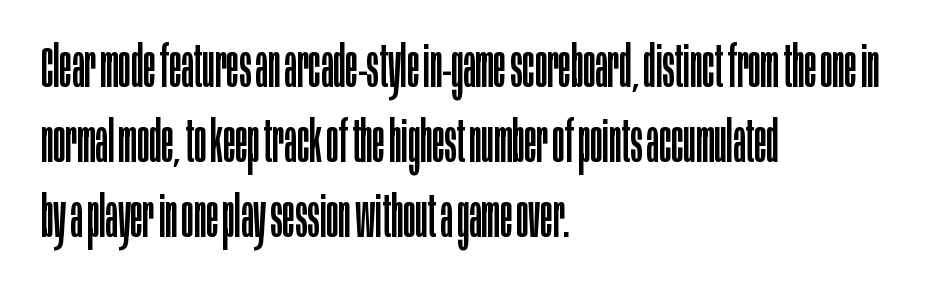
{"serif": "no", "italic": "no", "bold": "no", "weight": "regular", "width": "condensed", "stroke_contrast": "low", "x_height": "large", "monospaced": "no", "underline": "no", "align": "left", "line_spacing": "normal", "line_spacing_ratio": 1.32, "letter_spacing": "normal", "letter_spacing_em": 0.0, "glyph_px": 57}
